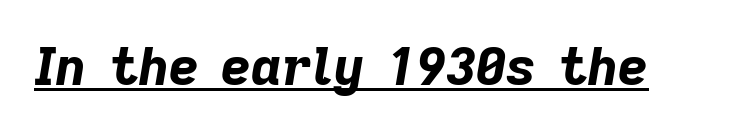
The image shows 52 px bold type, italic (leaning right); set normal letter spacing, underlined; low stroke contrast and a medium x-height.
